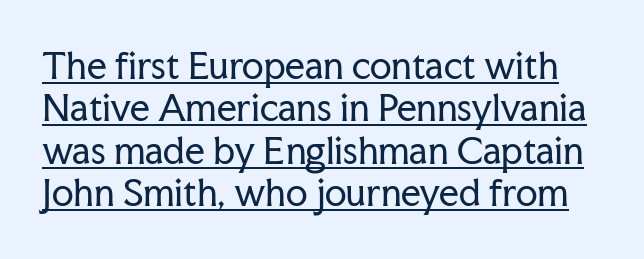
The image shows 35 px regular-weight serif type, upright; set line spacing 1.21x, normal letter spacing, underlined; low stroke contrast and a medium x-height.
